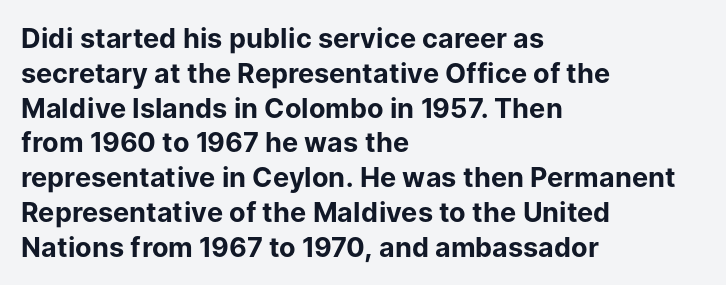
The image shows 27 px bold type, upright; set left-aligned, normal line spacing (1.29x), normal letter spacing, not underlined.
